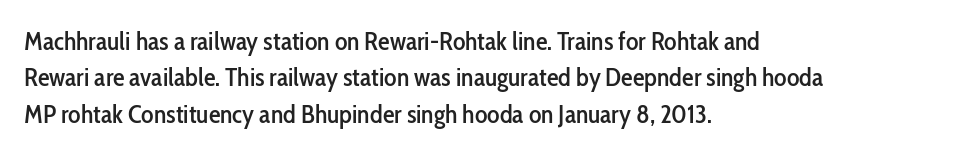
Each line starts at the same left margin while the right side varies. There is no visible air inserted between adjacent glyphs. Baseline-to-baseline distance is the conventional proportion of letter height. No italicization has been applied; the sample stays upright.
